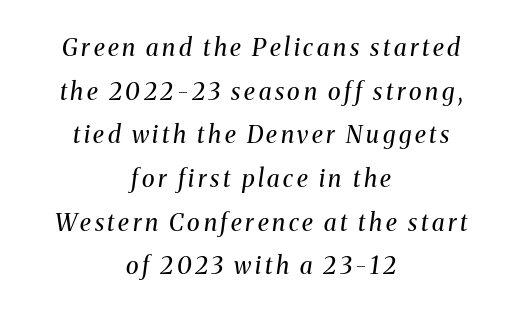
Q: Is the text bold? A: No.
Q: Is the text italic (slanted)? A: Yes, it leans right by about 8 degrees.
Q: Is the text underlined? A: No.
Q: How is the paragraph aligned? A: Centered.
